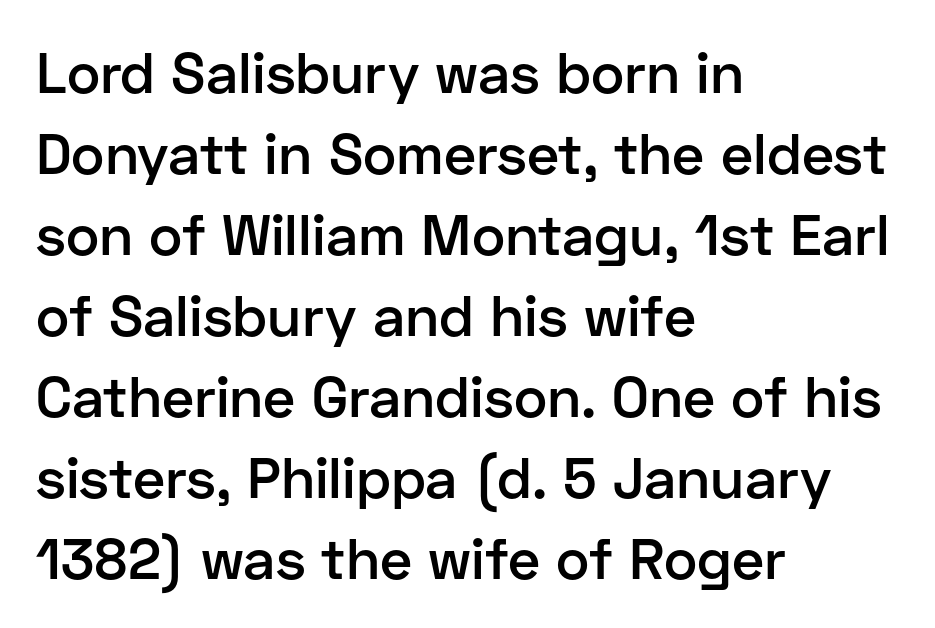
These lines keep a tight, regular rhythm from letter to letter. These lines are rendered in a variable-pitch font. The lettering holds an erect, upright posture throughout. The baseline area is clear. This rendering employs a face without finishing strokes, i.e., a sans-serif.
